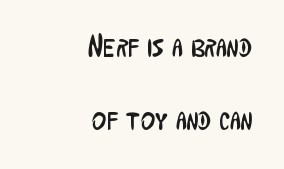
The image shows 31 px regular-weight, condensed sans-serif type, upright; set right-aligned, loose line spacing (2.35x), normal letter spacing, not underlined; low stroke contrast and a medium x-height.
